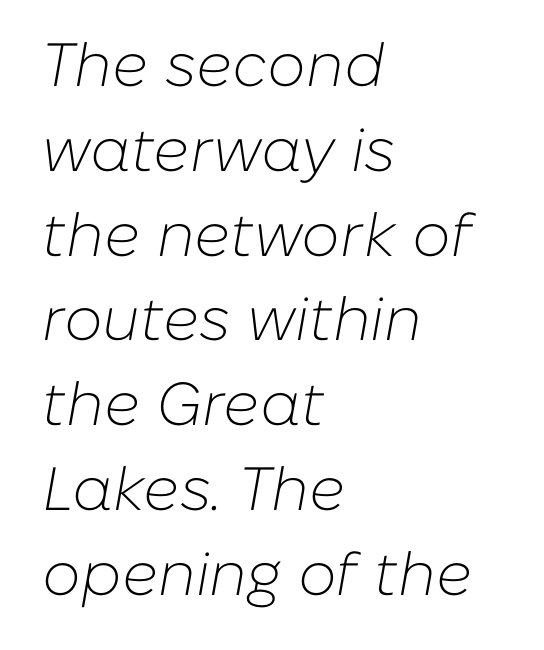
{"italic": "yes", "lean": "right", "slant_degrees": 10, "bold": "no", "weight": "light", "width": "normal", "stroke_contrast": "low", "x_height": "medium", "monospaced": "no", "underline": "no", "align": "left", "line_spacing": "normal", "line_spacing_ratio": 1.39, "letter_spacing": "normal", "letter_spacing_em": 0.0, "glyph_px": 61}
